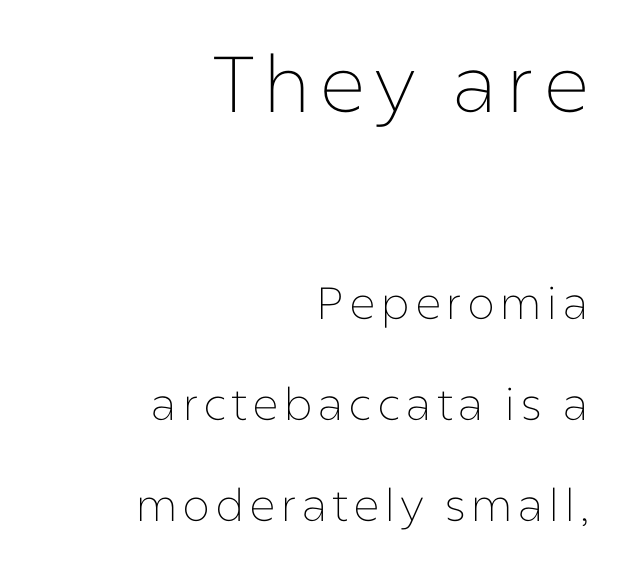
The face used here is a sans, in the tradition of grotesques and geometrics. The letters stand upright; this is a roman face. Bold? No — there's no thickening of the strokes. The paragraph has a hard right edge and a soft left edge. This sample trades compactness for vertical openness between lines. This rendering features lettering with no underline.
